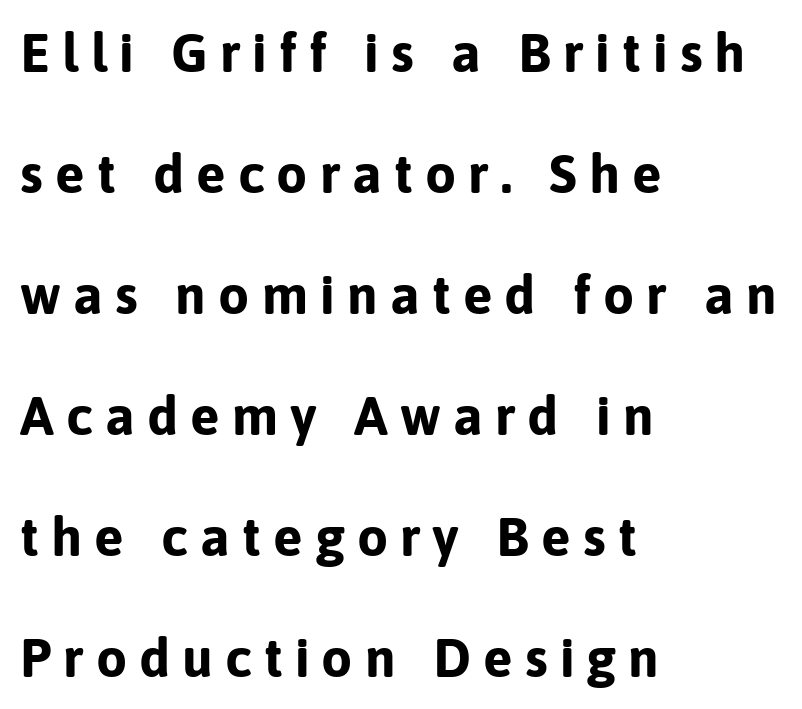
The image shows 55 px bold sans-serif type, upright; set left-aligned, loose line spacing (2.2x), unusually wide letter spacing (+0.22 em), not underlined; low stroke contrast and a medium x-height.
